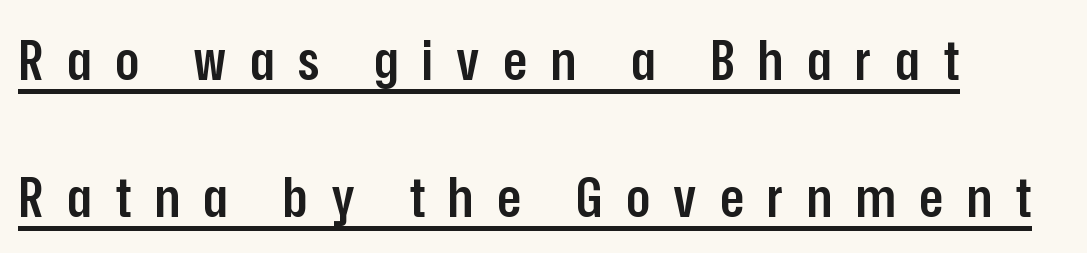
Q: Is the text bold? A: Semi-bold.
Q: Is the text italic (slanted)? A: No, it is upright.
Q: Is the typeface a serif or a sans-serif typeface? A: Sans-serif.
Q: Is the text underlined? A: Yes.
Q: How is the paragraph aligned? A: Left-aligned.
Q: Is the spacing between letters normal or unusually wide? A: Unusually wide.
Q: Is the spacing between lines tight, normal or loose? A: Loose.
Q: Width (condensed, normal, or wide)? A: Condensed.
Q: Stroke contrast? A: Low.
Q: x-height? A: Medium.
Q: Monospaced? A: No.
